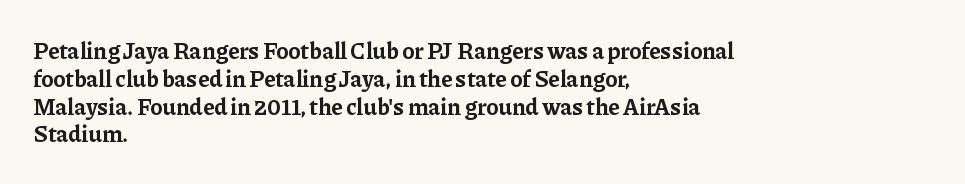
Q: Is the text bold? A: Yes.
Q: Is the text italic (slanted)? A: No, it is upright.
Q: Is the text underlined? A: No.
Q: How is the paragraph aligned? A: Left-aligned.
Q: Is the spacing between letters normal or unusually wide? A: Normal.
